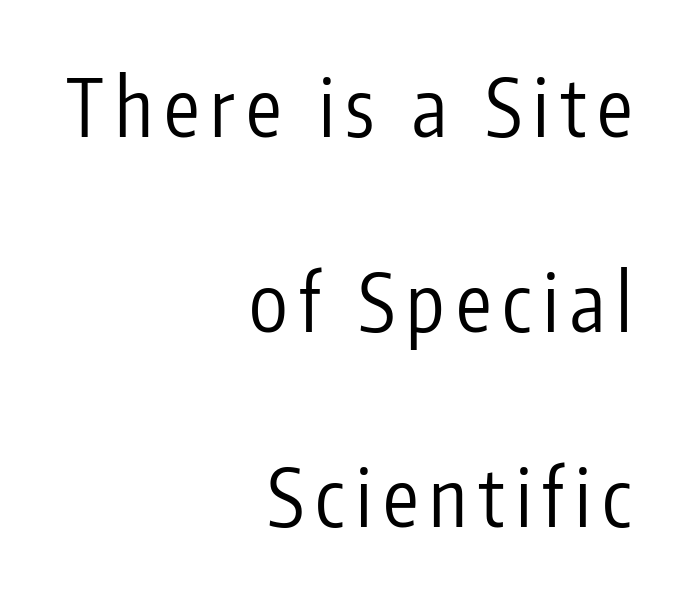
The image shows 79 px regular-weight, condensed sans-serif type, upright; set right-aligned, loose line spacing (2.47x), not underlined; low stroke contrast and a medium x-height.
